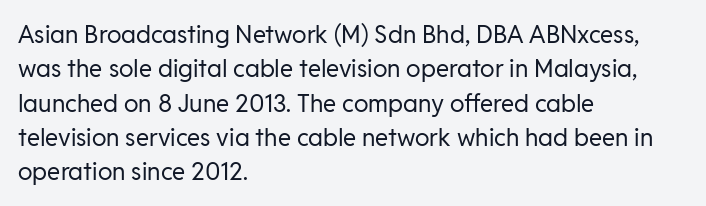
Q: Is the text bold? A: No.
Q: Is the text italic (slanted)? A: No, it is upright.
Q: Is the text underlined? A: No.
Q: How is the paragraph aligned? A: Left-aligned.
Q: Is the spacing between letters normal or unusually wide? A: Normal.
Q: Is the spacing between lines tight, normal or loose? A: Normal.
